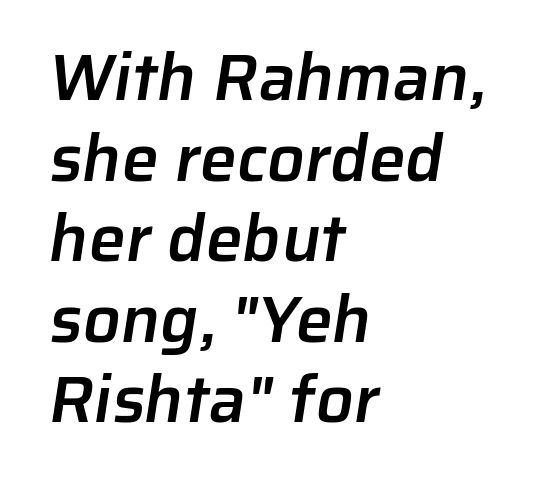
The image shows 66 px semibold sans-serif type; set left-aligned, line spacing 1.22x, normal letter spacing, not underlined; low stroke contrast and a medium x-height.
